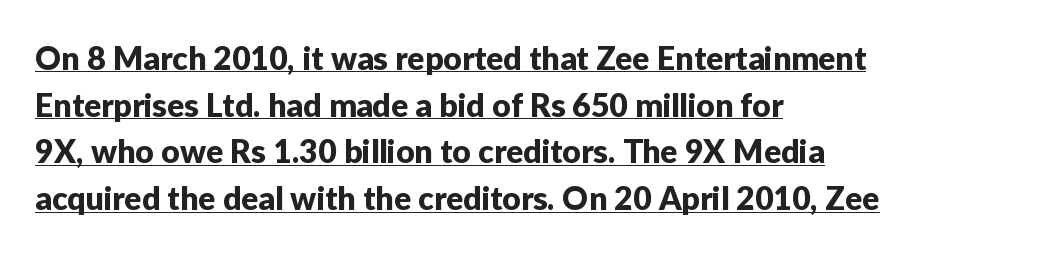
{"serif": "no", "italic": "no", "width": "normal", "stroke_contrast": "low", "x_height": "medium", "monospaced": "no", "underline": "yes", "align": "left", "line_spacing": "normal", "line_spacing_ratio": 1.46, "letter_spacing": "normal", "letter_spacing_em": 0.0, "glyph_px": 32}
